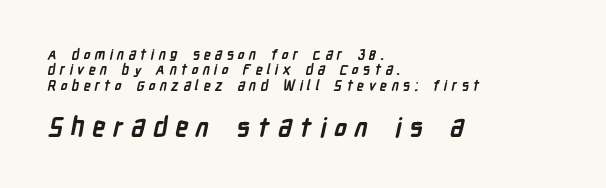
The image shows 26 px bold type; set left-aligned, tight line spacing (1.09x), unusually wide letter spacing (+0.3 em), not underlined; the second (bottom) block is 1.86x larger.
